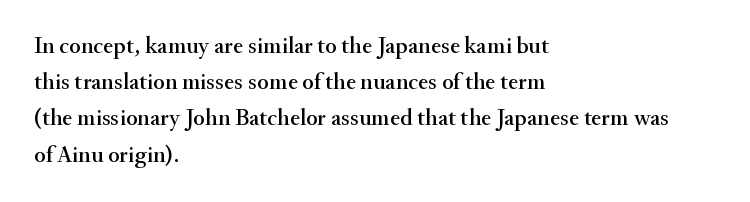
Q: Is the text italic (slanted)? A: No, it is upright.
Q: Is the text underlined? A: No.
Q: How is the paragraph aligned? A: Left-aligned.
Q: Is the spacing between letters normal or unusually wide? A: Normal.
Q: Is the spacing between lines tight, normal or loose? A: Normal.
